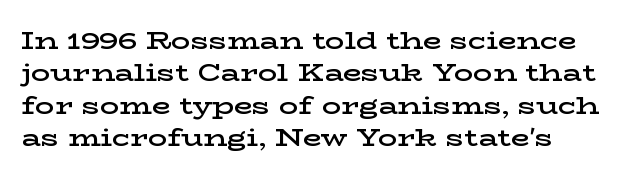
Q: Is the text bold? A: Semi-bold.
Q: Is the text italic (slanted)? A: No, it is upright.
Q: Is the text underlined? A: No.
Q: Is the spacing between letters normal or unusually wide? A: Normal.
Q: Is the spacing between lines tight, normal or loose? A: Normal.
